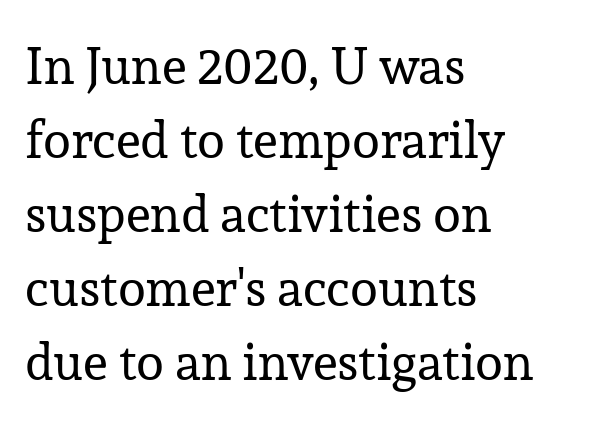
The image shows 51 px regular-weight serif type, upright; set left-aligned, normal line spacing (1.45x), normal letter spacing, not underlined; low stroke contrast and a medium x-height.
